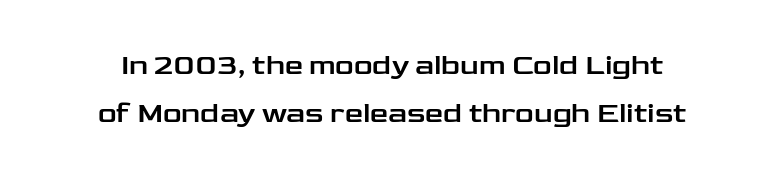
{"serif": "no", "italic": "no", "width": "wide", "stroke_contrast": "low", "x_height": "medium", "monospaced": "no", "underline": "no", "line_spacing": "normal", "line_spacing_ratio": 1.64, "letter_spacing": "normal", "letter_spacing_em": 0.0, "glyph_px": 29}
